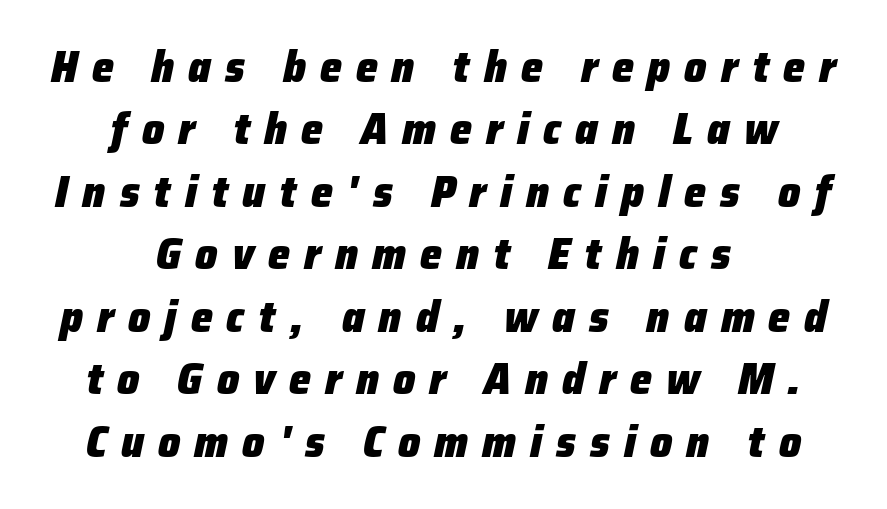
The image shows 44 px heavy type, italic (leaning right); set centered, normal line spacing (1.42x), unusually wide letter spacing (+0.32 em), not underlined; low stroke contrast and a medium x-height.
